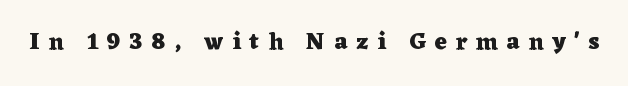
{"italic": "no", "bold": "yes", "underline": "no", "letter_spacing": "wide", "letter_spacing_em": 0.38, "glyph_px": 23}
